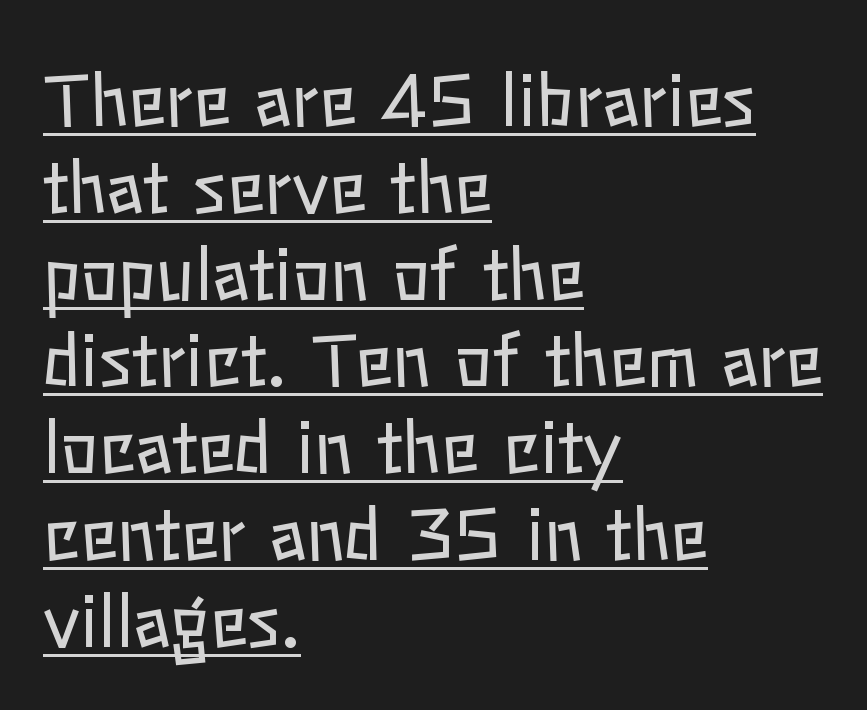
These lines are rendered in a variable-pitch font. Reading down the block, your eye returns to a fixed left position each line. Quick note: underline on. Heft: none added — not bold. Posture: vertical. Is the letter spacing exaggerated? No — it looks like the ordinary default.
